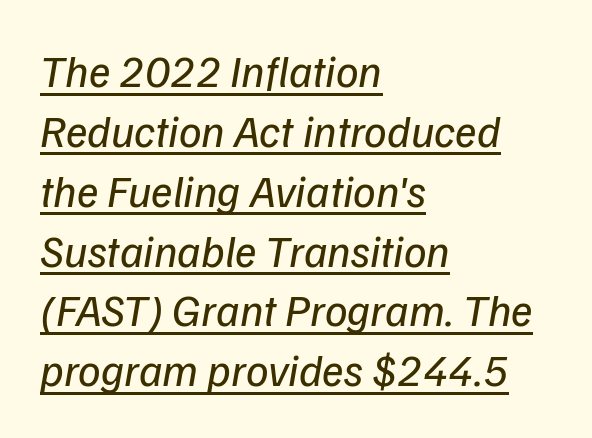
{"italic": "yes", "lean": "right", "slant_degrees": 9, "bold": "no", "weight": "regular", "width": "normal", "stroke_contrast": "low", "x_height": "medium", "monospaced": "no", "underline": "yes", "align": "left", "line_spacing": "normal", "line_spacing_ratio": 1.33, "letter_spacing": "normal", "letter_spacing_em": 0.0, "glyph_px": 45}
